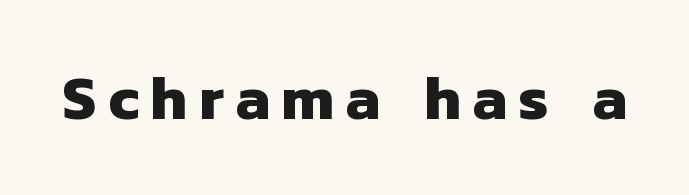
{"serif": "no", "bold": "yes", "weight": "heavy", "width": "normal", "stroke_contrast": "low", "x_height": "medium", "monospaced": "no", "underline": "no", "glyph_px": 61}
